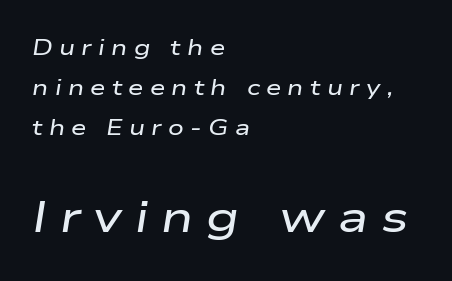
{"italic": "yes", "lean": "right", "slant_degrees": 9, "width": "wide", "stroke_contrast": "low", "x_height": "medium", "monospaced": "no", "underline": "no", "align": "left", "line_spacing_ratio": 1.82, "letter_spacing": "wide", "letter_spacing_em": 0.29, "larger_block": "second", "size_ratio": 2.0, "glyph_px": 44}
